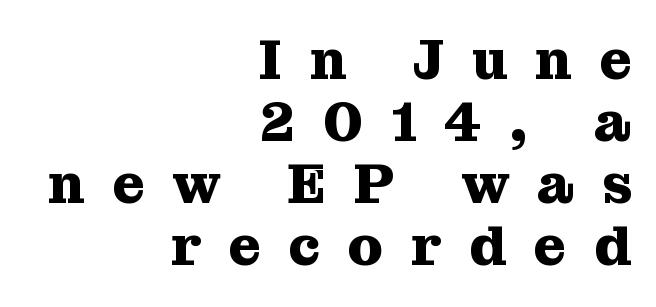
The image shows 56 px heavy serif type, upright; set right-aligned, tight line spacing (1.11x), unusually wide letter spacing (+0.49 em), not underlined; medium stroke contrast and a medium x-height.
